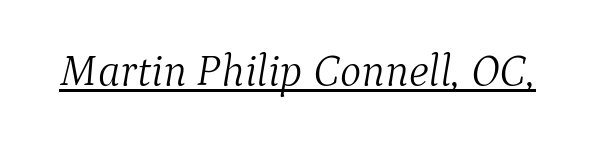
The image shows 45 px light serif type, italic (leaning right); set normal letter spacing, underlined; medium stroke contrast and a medium x-height.
